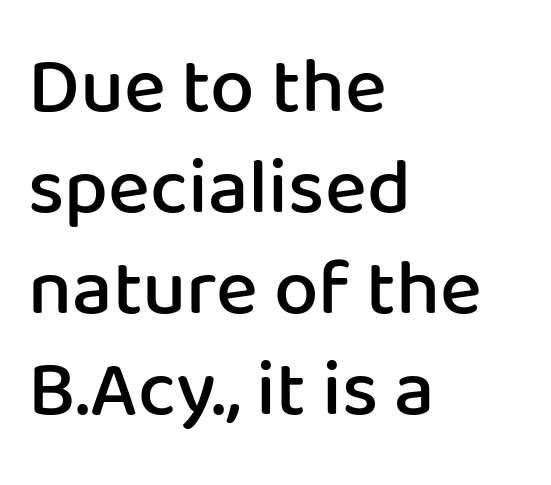
{"serif": "no", "italic": "no", "bold": "semi", "weight": "semibold", "width": "normal", "stroke_contrast": "low", "x_height": "medium", "monospaced": "no", "underline": "no", "align": "left", "line_spacing": "normal", "line_spacing_ratio": 1.28, "letter_spacing": "normal", "letter_spacing_em": 0.0, "glyph_px": 79}
